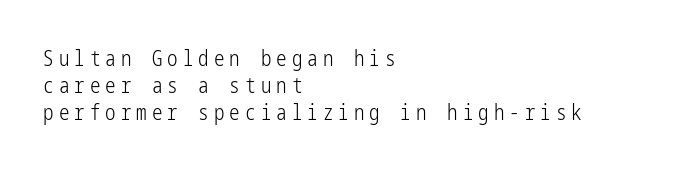
You could only call the tracking loose — the letters float apart. Any mark beneath the type? The region is blank. The passage shown is not bold in any degree. Each new line begins a customary step beneath the previous one. This rendering uses left alignment, leaving the right contour irregular. Every stem runs plumb, perpendicular to the baseline.
